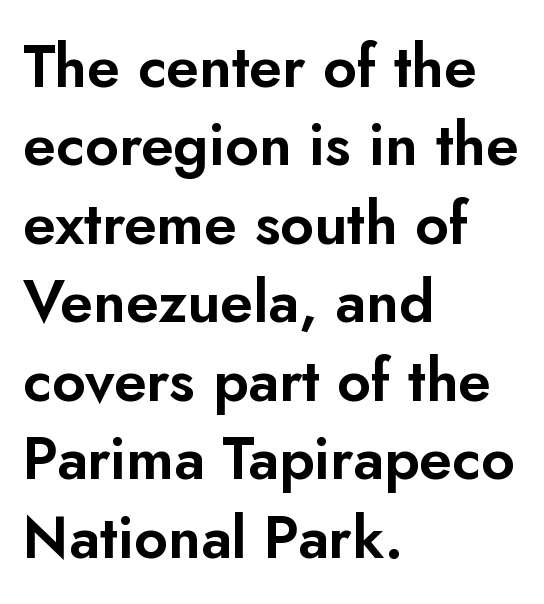
{"serif": "no", "italic": "no", "width": "normal", "stroke_contrast": "low", "x_height": "small", "monospaced": "no", "underline": "no", "align": "left", "line_spacing": "normal", "line_spacing_ratio": 1.33, "letter_spacing": "normal", "letter_spacing_em": 0.0, "glyph_px": 59}
